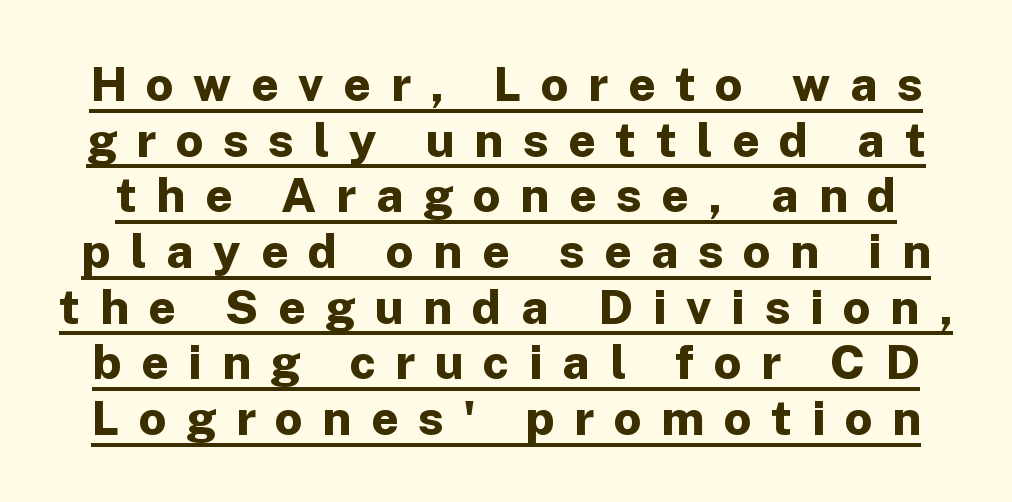
{"serif": "no", "italic": "no", "bold": "yes", "weight": "bold", "width": "normal", "stroke_contrast": "low", "x_height": "medium", "monospaced": "no", "underline": "yes", "line_spacing_ratio": 1.16, "letter_spacing": "wide", "letter_spacing_em": 0.41, "glyph_px": 48}
